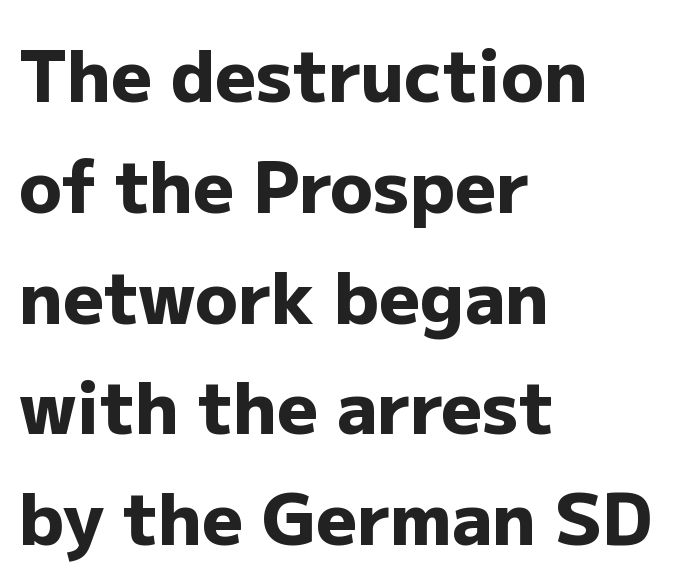
The image shows 71 px heavy sans-serif type, upright; set left-aligned, normal line spacing (1.56x), normal letter spacing, not underlined; low stroke contrast and a medium x-height.
